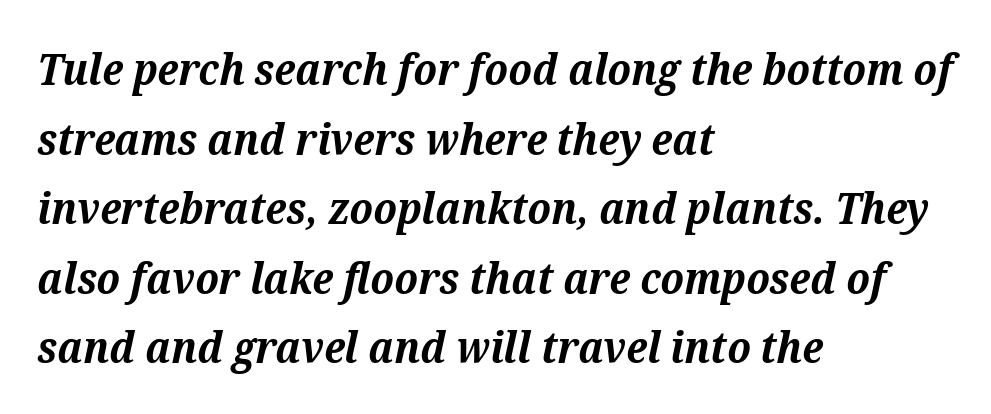
{"serif": "yes", "italic": "yes", "lean": "right", "slant_degrees": 12, "bold": "yes", "weight": "bold", "width": "normal", "stroke_contrast": "medium", "x_height": "medium", "monospaced": "no", "underline": "no", "align": "left", "line_spacing": "normal", "line_spacing_ratio": 1.58, "letter_spacing": "normal", "letter_spacing_em": 0.0, "glyph_px": 44}
